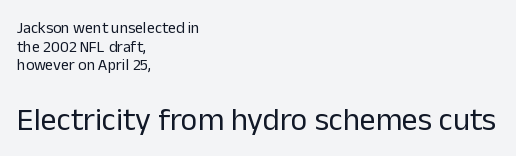
Observe the ordinary spacing: letters are neighbours, not strangers. Summary of weight: not heavy and not bold. The passage shown is typeset with a sans-serif family. Plain, unruled lines of type.
